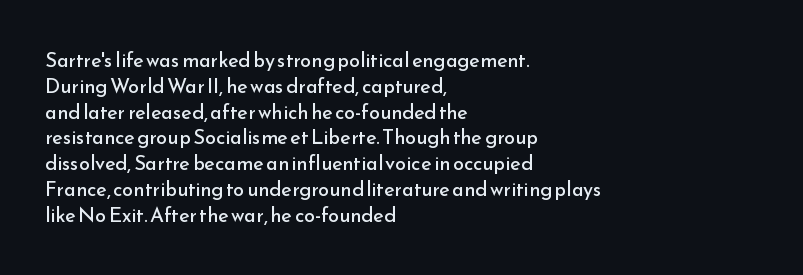
{"italic": "no", "bold": "no", "underline": "no", "align": "left", "line_spacing": "normal", "line_spacing_ratio": 1.29, "letter_spacing": "normal", "letter_spacing_em": 0.0, "glyph_px": 20}
